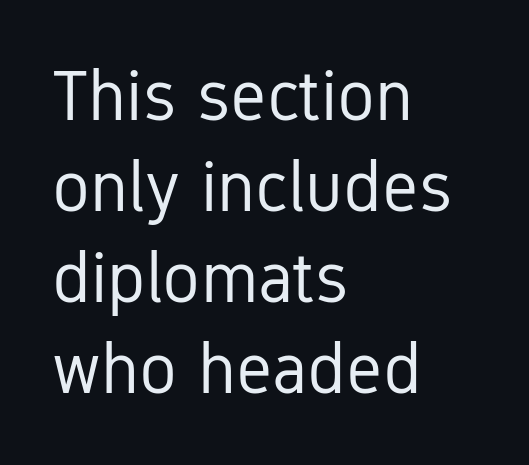
Weight: not bold — regular or lighter. Leading matches the norm, producing a regular column. This rendering uses left alignment, leaving the right contour irregular. Between one letter and the next there's only the usual sliver of space. These lines are rendered in a variable-pitch font.
